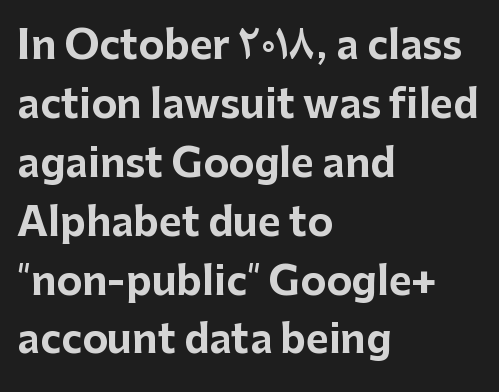
Q: Is the text bold? A: Yes.
Q: Is the text italic (slanted)? A: No, it is upright.
Q: Is the typeface a serif or a sans-serif typeface? A: Sans-serif.
Q: Is the text underlined? A: No.
Q: How is the paragraph aligned? A: Left-aligned.
Q: Is the spacing between letters normal or unusually wide? A: Normal.
Q: Is the spacing between lines tight, normal or loose? A: Normal.
Q: Width (condensed, normal, or wide)? A: Normal.
Q: Stroke contrast? A: Low.
Q: x-height? A: Medium.
Q: Monospaced? A: No.
